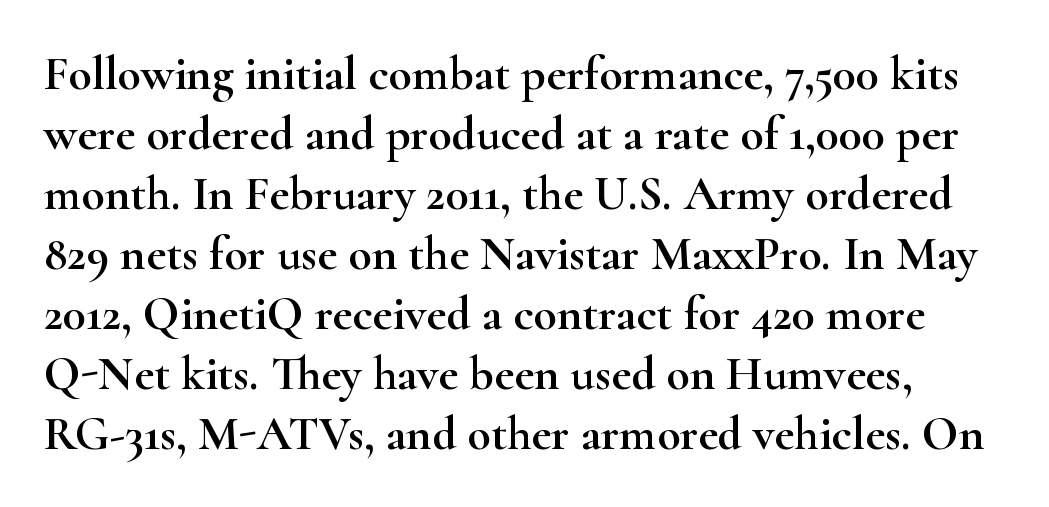
{"serif": "yes", "italic": "no", "width": "wide", "stroke_contrast": "high", "x_height": "small", "monospaced": "no", "underline": "no", "line_spacing": "normal", "line_spacing_ratio": 1.25, "letter_spacing": "normal", "letter_spacing_em": 0.0, "glyph_px": 48}
